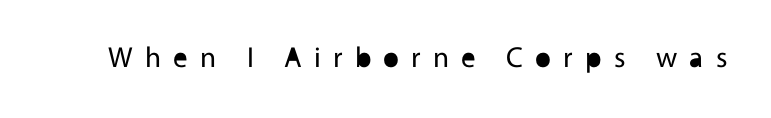
{"serif": "no", "italic": "no", "bold": "no", "weight": "regular", "width": "normal", "x_height": "medium", "monospaced": "no", "underline": "no", "letter_spacing": "wide", "letter_spacing_em": 0.42, "glyph_px": 29}
